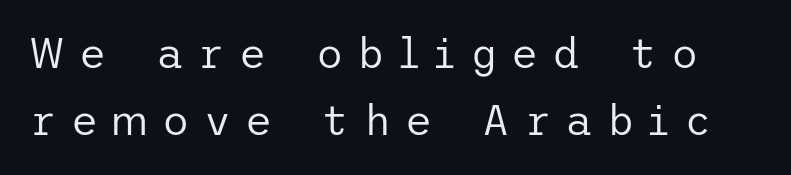
The image shows 42 px regular-weight sans-serif type, upright; set normal line spacing (1.6x), unusually wide letter spacing (+0.34 em), not underlined; low stroke contrast and a medium x-height.
